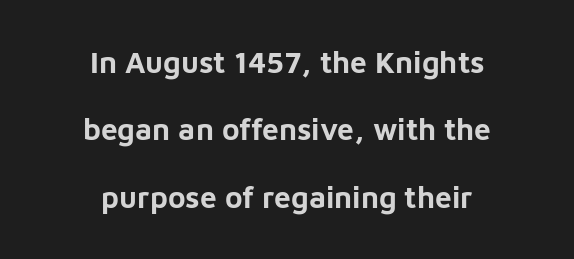
{"serif": "no", "italic": "no", "bold": "yes", "weight": "bold", "width": "normal", "stroke_contrast": "low", "x_height": "medium", "monospaced": "no", "underline": "no", "align": "center", "line_spacing": "loose", "line_spacing_ratio": 2.25, "letter_spacing": "normal", "letter_spacing_em": 0.0, "glyph_px": 30}
